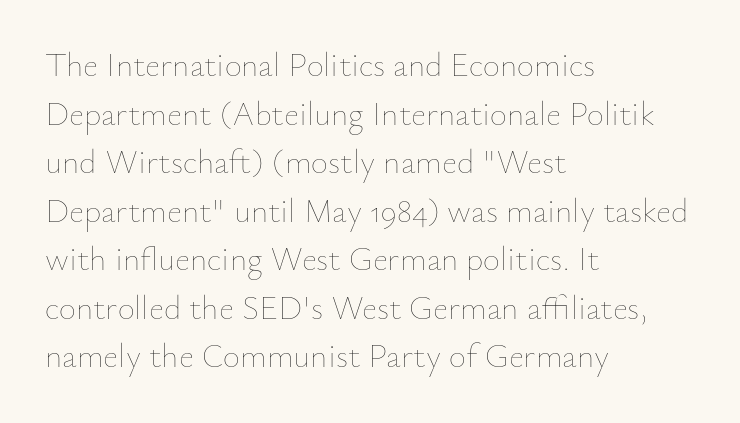
{"italic": "no", "bold": "no", "weight": "thin", "width": "normal", "stroke_contrast": "low", "x_height": "small", "monospaced": "no", "underline": "no", "align": "left", "line_spacing": "normal", "line_spacing_ratio": 1.47, "letter_spacing": "normal", "letter_spacing_em": 0.0, "glyph_px": 33}
